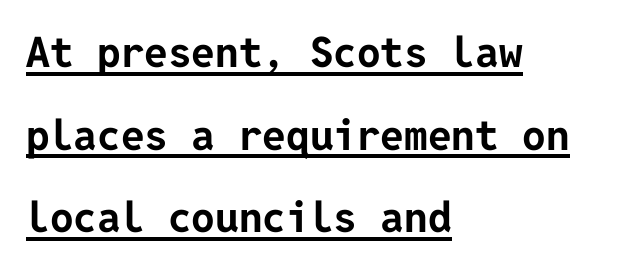
The image shows 42 px bold sans-serif type, upright; set left-aligned, loose line spacing (1.97x), normal letter spacing, underlined; low stroke contrast and a medium x-height.
